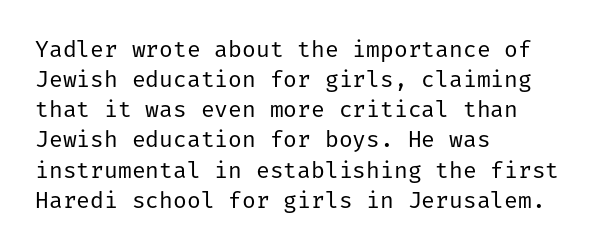
The image shows 23 px text type, upright; set left-aligned, normal line spacing (1.31x), normal letter spacing, not underlined.
